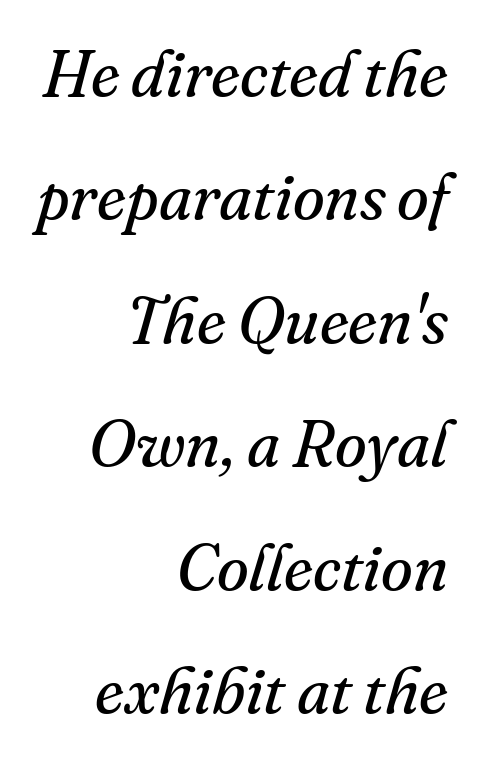
{"serif": "yes", "italic": "yes", "lean": "right", "slant_degrees": 16, "bold": "no", "weight": "regular", "width": "normal", "stroke_contrast": "medium", "x_height": "small", "monospaced": "no", "underline": "no", "align": "right", "line_spacing": "loose", "line_spacing_ratio": 1.9, "letter_spacing": "normal", "letter_spacing_em": 0.0, "glyph_px": 65}
